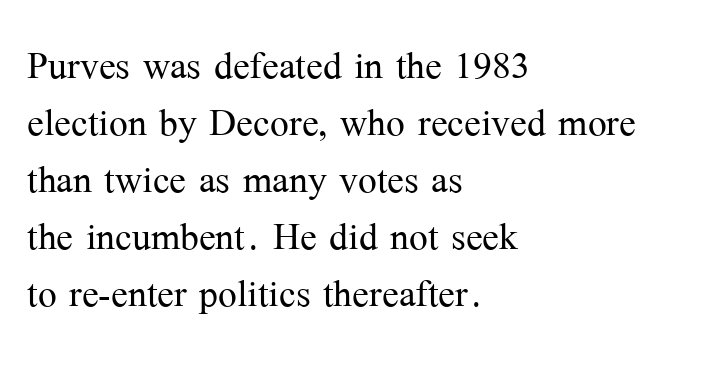
{"serif": "yes", "italic": "no", "bold": "no", "weight": "light", "width": "normal", "stroke_contrast": "medium", "x_height": "medium", "monospaced": "no", "underline": "no", "align": "left", "line_spacing": "tight", "line_spacing_ratio": 1.14, "letter_spacing": "normal", "letter_spacing_em": 0.0, "glyph_px": 50}
